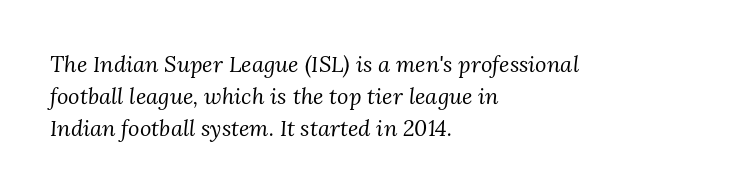
The specimen omits any rule beneath the text block's lines. The horizontal fit of the characters is conventional and even. Honestly, the row spacing looks completely unremarkable. The rendering applies a slant to the glyphs.
